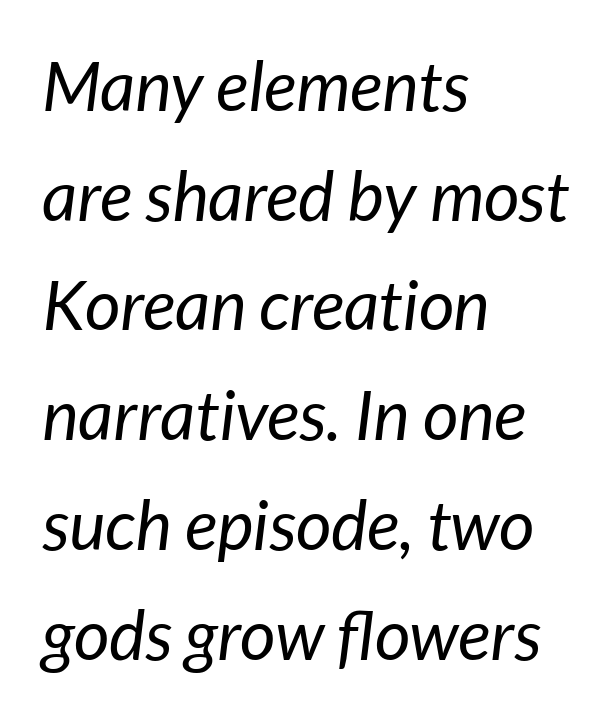
Q: Is the text bold? A: No.
Q: Is the text italic (slanted)? A: Yes, it leans right by about 7 degrees.
Q: Is the text underlined? A: No.
Q: How is the paragraph aligned? A: Left-aligned.
Q: Is the spacing between letters normal or unusually wide? A: Normal.
Q: Is the spacing between lines tight, normal or loose? A: Normal.
Q: Width (condensed, normal, or wide)? A: Normal.
Q: Stroke contrast? A: Low.
Q: x-height? A: Medium.
Q: Monospaced? A: No.
